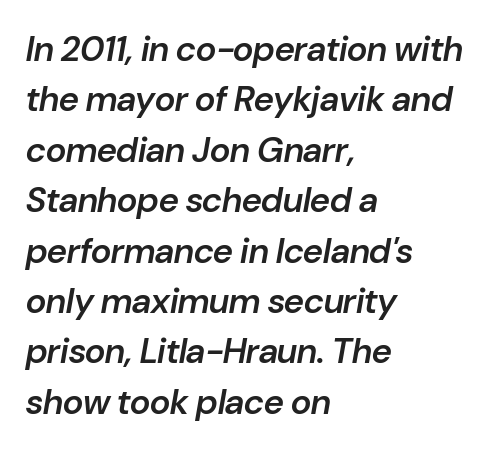
Q: Is the text bold? A: Semi-bold.
Q: Is the text italic (slanted)? A: Yes, it leans right by about 10 degrees.
Q: Is the text underlined? A: No.
Q: How is the paragraph aligned? A: Left-aligned.
Q: Is the spacing between letters normal or unusually wide? A: Normal.
Q: Is the spacing between lines tight, normal or loose? A: Normal.
Q: Width (condensed, normal, or wide)? A: Normal.
Q: Stroke contrast? A: Low.
Q: x-height? A: Medium.
Q: Monospaced? A: No.
